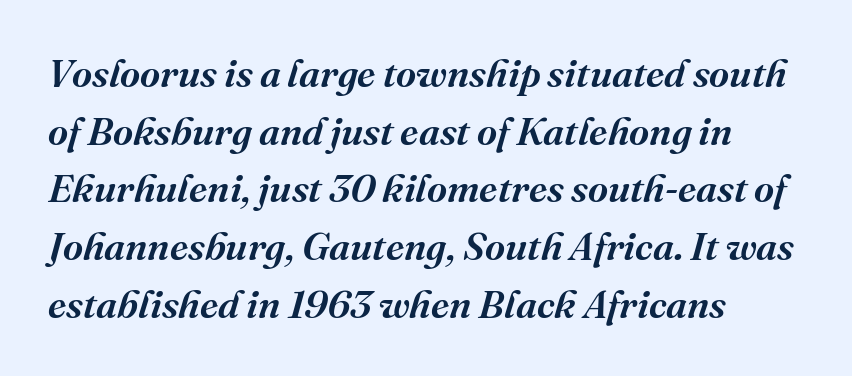
Q: Is the text bold? A: Semi-bold.
Q: Is the text italic (slanted)? A: Yes, it leans right by about 16 degrees.
Q: Is the typeface a serif or a sans-serif typeface? A: Serif.
Q: Is the text underlined? A: No.
Q: How is the paragraph aligned? A: Left-aligned.
Q: Is the spacing between letters normal or unusually wide? A: Normal.
Q: Is the spacing between lines tight, normal or loose? A: Normal.
Q: Width (condensed, normal, or wide)? A: Normal.
Q: Stroke contrast? A: Medium.
Q: x-height? A: Medium.
Q: Monospaced? A: No.
